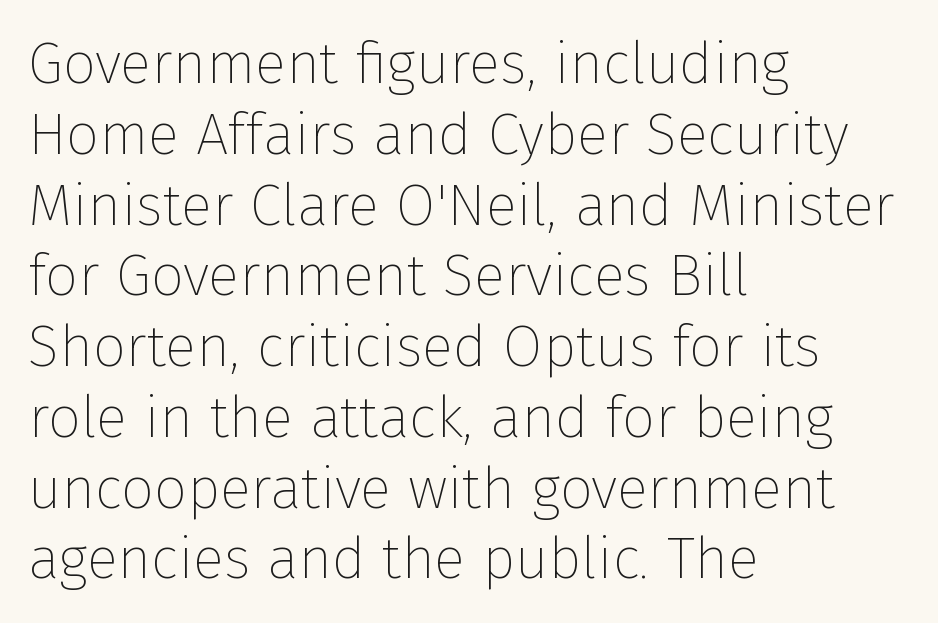
The image shows 58 px thin sans-serif type, upright; set left-aligned, line spacing 1.22x, normal letter spacing, not underlined; low stroke contrast and a medium x-height.
